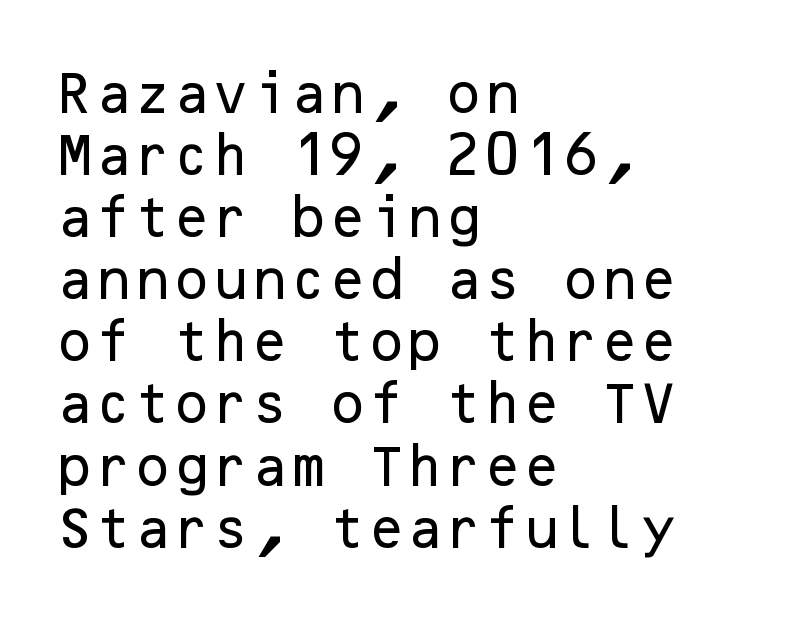
Does the type have serifs? No, each stem ends abruptly. Quick note: underline off. Is there any slant? The stems are plumb. The rendering anchors every line to the left-hand side.
